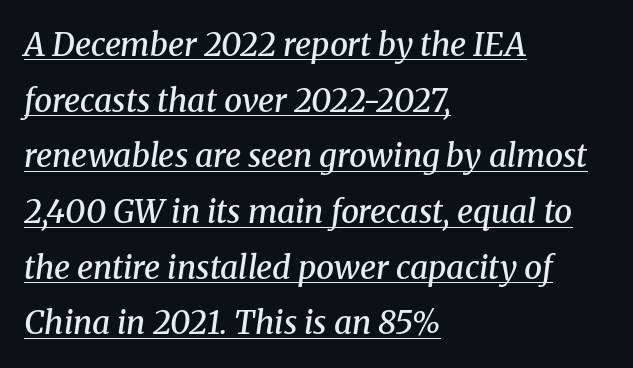
Look at the tracking — it's just the regular setting, nothing added. The designer went with a serif here, giving each stem small feet. How heavy is the stroke? Medium-heavy — a semibold, shy of bold. The axis of the letterforms is tilted away from vertical. In CSS terms this would be text-align: left.
